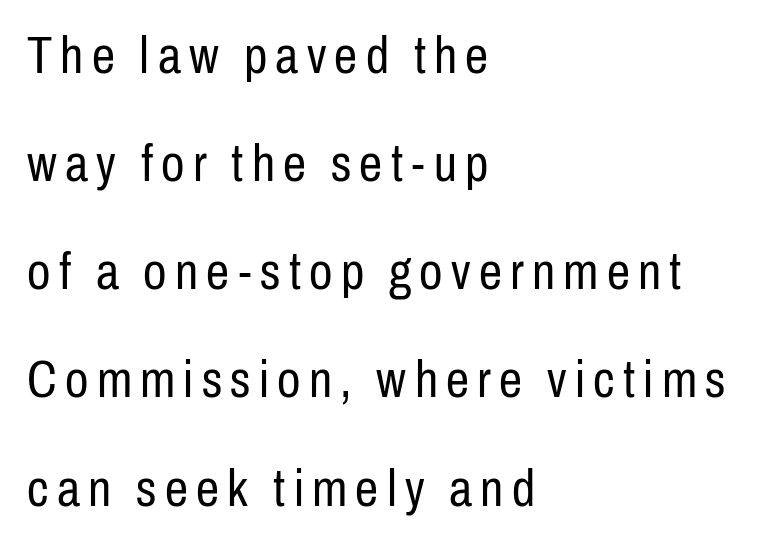
{"serif": "no", "italic": "no", "bold": "no", "weight": "regular", "width": "condensed", "stroke_contrast": "low", "x_height": "medium", "monospaced": "no", "underline": "no", "align": "left", "line_spacing": "loose", "line_spacing_ratio": 2.08, "glyph_px": 52}
